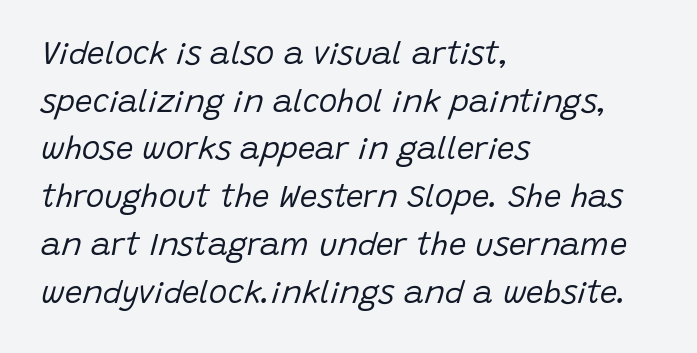
{"italic": "yes", "lean": "right", "slant_degrees": 15, "bold": "no", "weight": "regular", "width": "normal", "stroke_contrast": "low", "x_height": "large", "monospaced": "no", "underline": "no", "align": "left", "line_spacing": "normal", "line_spacing_ratio": 1.54, "letter_spacing": "normal", "letter_spacing_em": 0.0, "glyph_px": 31}
